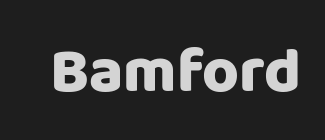
The image shows 63 px heavy sans-serif type, upright; set normal letter spacing, not underlined; low stroke contrast and a large x-height.
